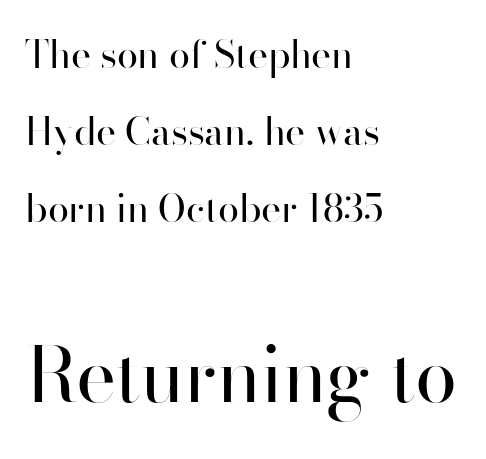
The image shows 76 px regular-weight sans-serif type, upright; set left-aligned, loose line spacing (2.02x), normal letter spacing, not underlined; the second (bottom) block is 2.0x larger; high stroke contrast and a small x-height.
